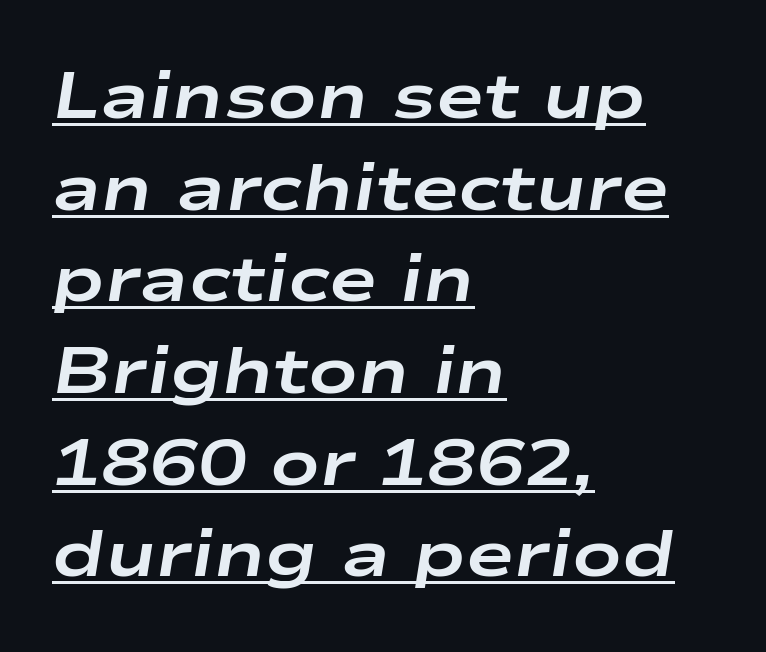
{"italic": "yes", "lean": "right", "slant_degrees": 9, "bold": "yes", "weight": "bold", "width": "wide", "stroke_contrast": "low", "x_height": "medium", "monospaced": "no", "underline": "yes", "align": "left", "line_spacing": "normal", "line_spacing_ratio": 1.41, "letter_spacing": "normal", "letter_spacing_em": 0.0, "glyph_px": 65}
